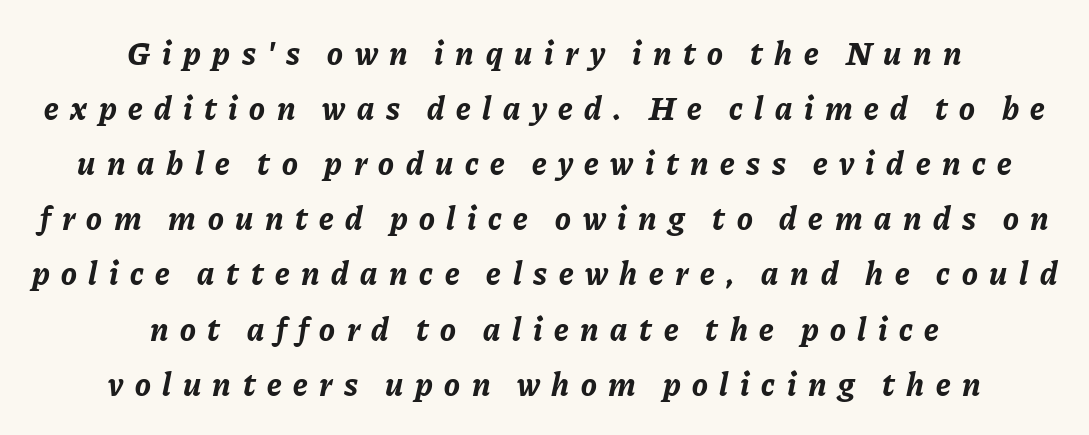
The image shows 33 px bold type, italic (leaning right); set centered, normal line spacing (1.67x), unusually wide letter spacing (+0.35 em), not underlined; low stroke contrast and a medium x-height.
